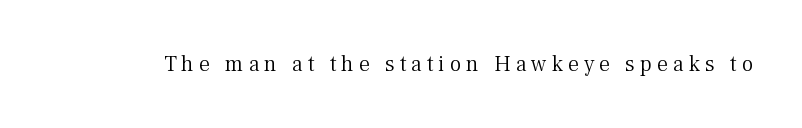
Substantial extra tracking has been applied to these lines. Each row of text sits above clean, open space. Nothing heavy about these letters — not bold at all. Ordinary non-slanted type is in use.
